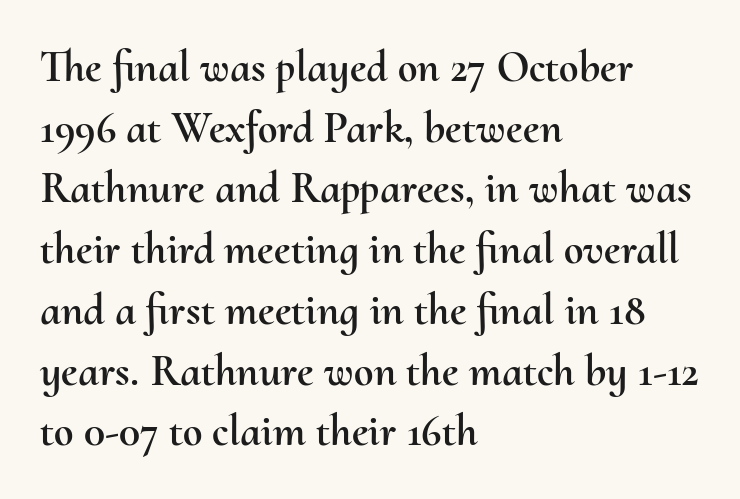
{"italic": "no", "width": "normal", "stroke_contrast": "medium", "x_height": "small", "monospaced": "no", "underline": "no", "align": "left", "line_spacing": "normal", "line_spacing_ratio": 1.38, "letter_spacing": "normal", "letter_spacing_em": 0.0, "glyph_px": 44}
